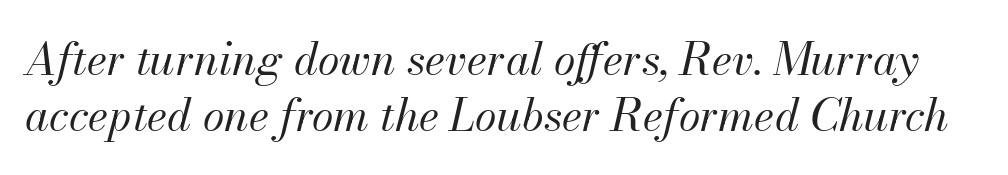
Q: Is the text bold? A: No.
Q: Is the text italic (slanted)? A: Yes, it leans right by about 13 degrees.
Q: Is the text underlined? A: No.
Q: Is the spacing between letters normal or unusually wide? A: Normal.
Q: Is the spacing between lines tight, normal or loose? A: Normal.
Q: Width (condensed, normal, or wide)? A: Normal.
Q: Stroke contrast? A: Medium.
Q: x-height? A: Small.
Q: Monospaced? A: No.
